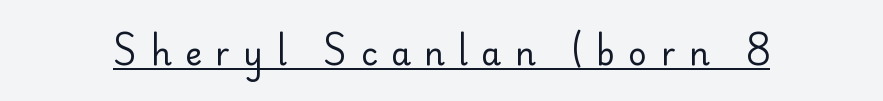
Nope, not italic — everything's standing straight. Think standard paragraph weight, or any step lighter than that. Does a line run under the words? Yes, clearly. Between one letter and the next there's a generous, obvious gap. The designer went with a sans here, leaving each stem footless. These lines are rendered in a variable-pitch font.
